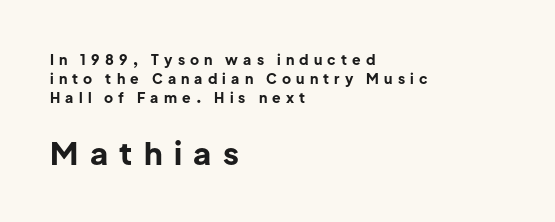
Q: Is the text bold? A: Yes.
Q: Is the text italic (slanted)? A: No, it is upright.
Q: Is the typeface a serif or a sans-serif typeface? A: Sans-serif.
Q: Is the text underlined? A: No.
Q: How is the paragraph aligned? A: Left-aligned.
Q: Is the spacing between letters normal or unusually wide? A: Unusually wide.
Q: Is the spacing between lines tight, normal or loose? A: Normal.
Q: Which block of text is set in a larger size, the first (top) or the second (bottom)? A: The second (bottom) one.
Q: Width (condensed, normal, or wide)? A: Normal.
Q: Stroke contrast? A: Low.
Q: x-height? A: Medium.
Q: Monospaced? A: No.
